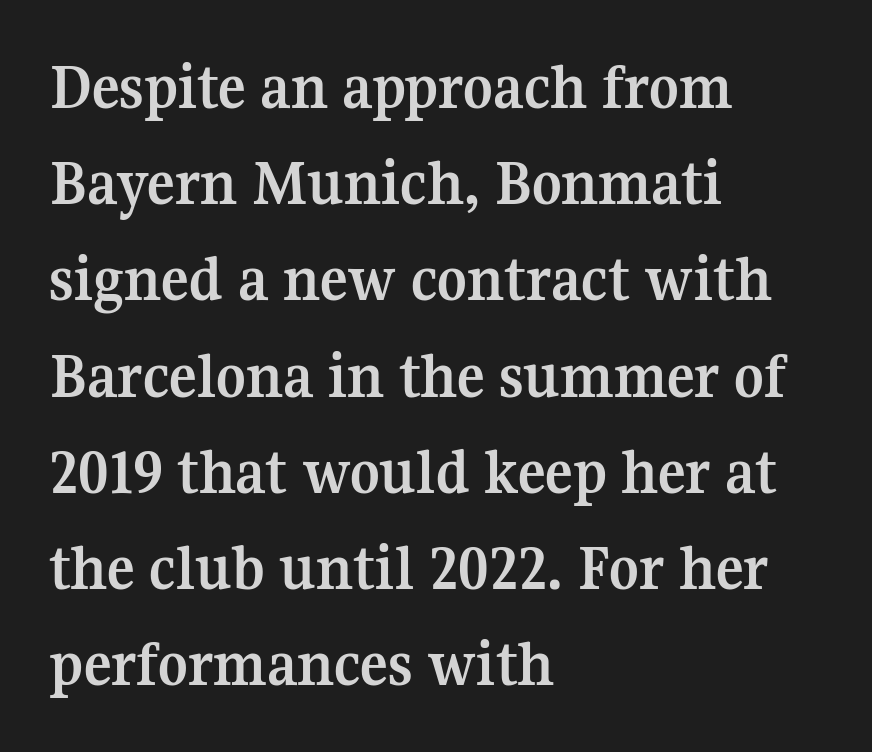
This sample keeps an unexceptional amount of space between lines. Students, note that the glyphs here touch the page at normal intervals. The characters display serif detailing at their extremities. The strip under each line holds only bare page. The type sits square on the baseline with zero lean.
